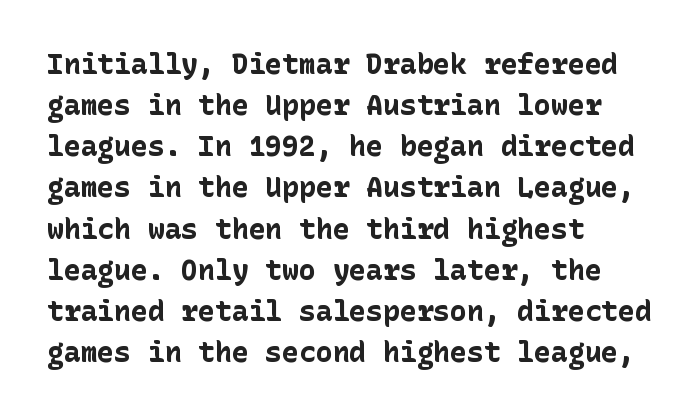
Q: Is the text bold? A: Yes.
Q: Is the text italic (slanted)? A: No, it is upright.
Q: Is the typeface a serif or a sans-serif typeface? A: Sans-serif.
Q: Is the text underlined? A: No.
Q: How is the paragraph aligned? A: Left-aligned.
Q: Is the spacing between letters normal or unusually wide? A: Normal.
Q: Is the spacing between lines tight, normal or loose? A: Normal.
Q: Width (condensed, normal, or wide)? A: Normal.
Q: Stroke contrast? A: Low.
Q: x-height? A: Medium.
